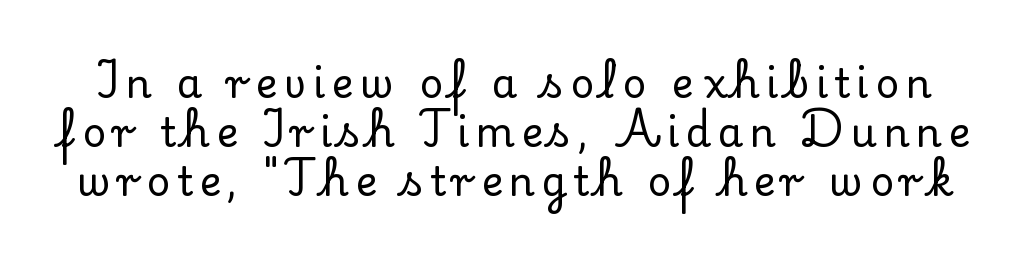
The image shows 41 px serif type, upright; set line spacing 1.2x, not underlined; low stroke contrast and a small x-height.
